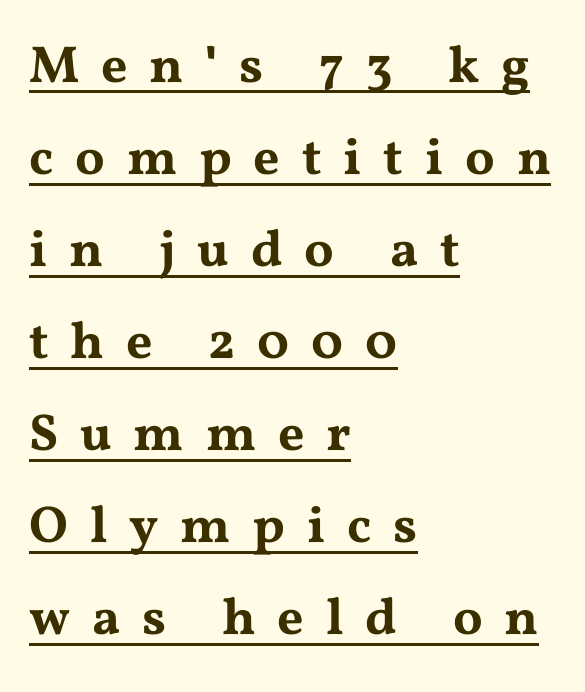
This sample has the flowing, uneven cadence of proportional lettering. The characters display serif detailing at their extremities. Typeset ragged right — the left edge is the straight one. A continuous stroke trails under the words, as in a hyperlink. Substantial extra tracking has been applied to these lines. Is there any slant? The stems are plumb.
